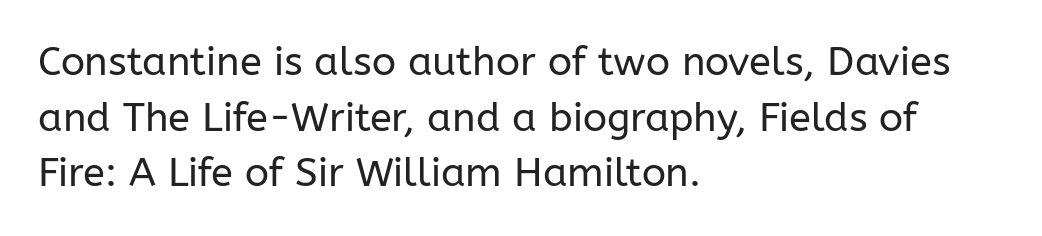
The lines in this sample share a left origin and differ only in where they stop. A typesetter would mark this as roman, not italic. The weight tops out at a normal text grade. This sample has the flowing, uneven cadence of proportional lettering.
